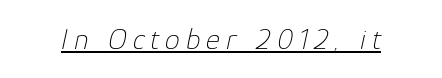
Between one letter and the next there's a generous, obvious gap. Weight class: somewhere from thin through regular. Character widths vary here, with narrow letters taking less room than wide ones. Underlining? Definitely there. Does the lettering tilt? It does — this is italic.
